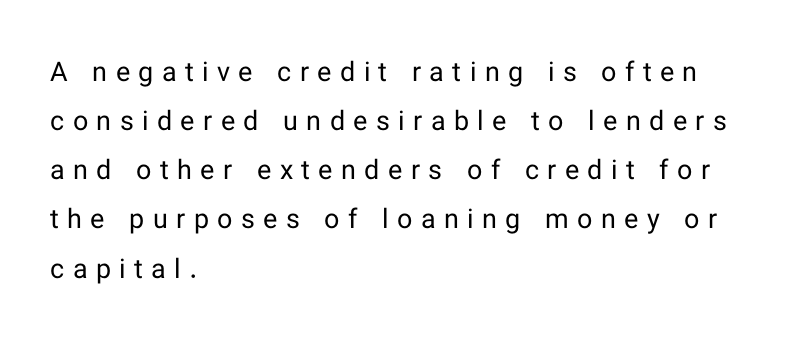
Notice how the passage keeps a crisp vertical edge on the left only. Look at the tracking — it's clearly loosened, letters drifting apart. Caption: face not bold, strokes unweighted. Quick note: underline off. A roman cut, with each character standing at attention.
